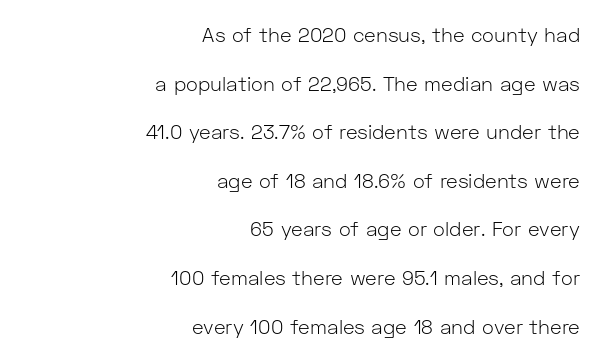
The image shows 20 px text type, upright; set right-aligned, loose line spacing (2.43x), normal letter spacing, not underlined.
